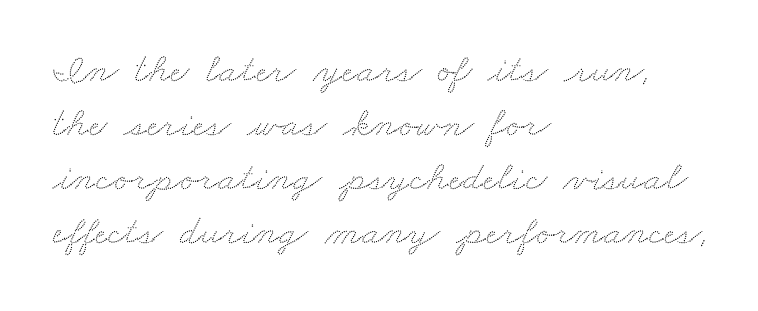
The image shows 41 px wide type; set left-aligned, normal line spacing (1.32x), normal letter spacing, not underlined; low stroke contrast and a small x-height.
